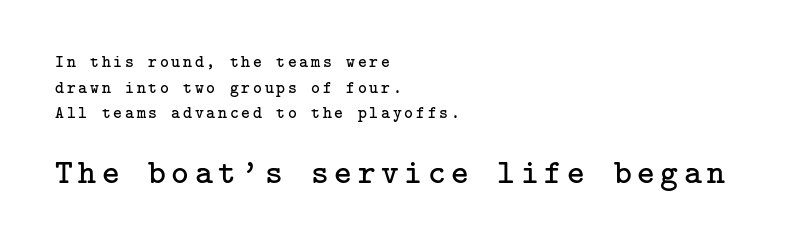
The image shows 34 px regular-weight serif type, upright; set left-aligned, normal line spacing (1.51x), not underlined; the second (bottom) block is 2.0x larger; low stroke contrast and a medium x-height.
